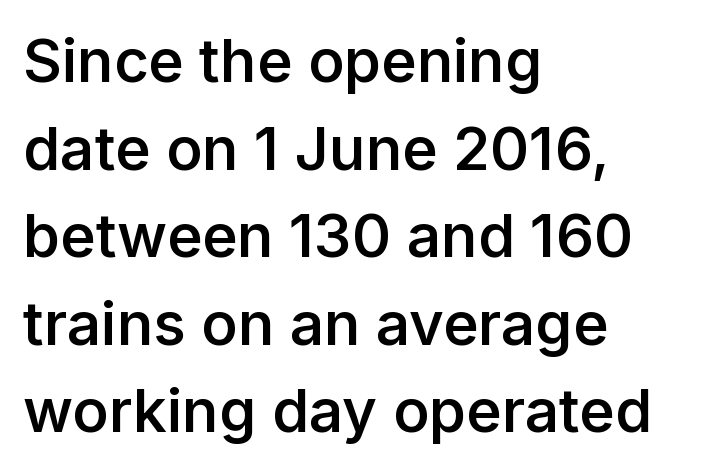
Unlike italic type, these characters show no tilt at all. Examine the stroke ends and you'll find no serifs. Honestly, there is no underline to notice here at all. The compositor pushed each line to the left boundary. The type is set solid horizontally, with unmodified tracking. Note the varied advance widths — an 'i' is clearly narrower than an 'm'.
